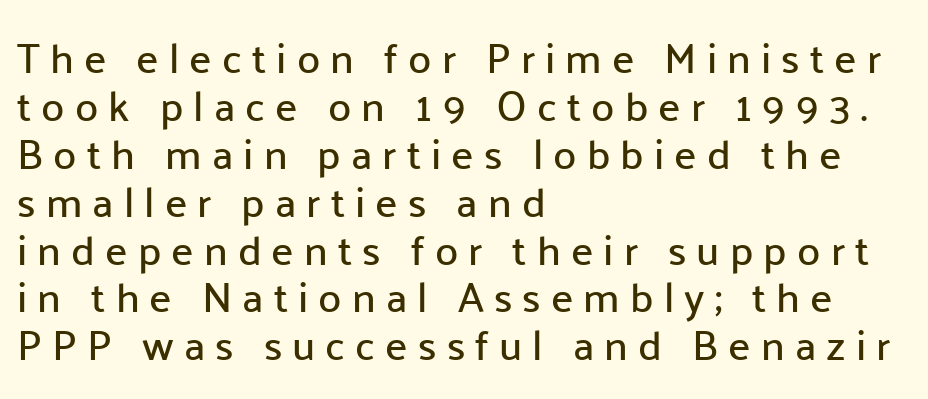
Q: Is the text italic (slanted)? A: No, it is upright.
Q: Is the typeface a serif or a sans-serif typeface? A: Sans-serif.
Q: Is the text underlined? A: No.
Q: How is the paragraph aligned? A: Left-aligned.
Q: Is the spacing between letters normal or unusually wide? A: Unusually wide.
Q: Is the spacing between lines tight, normal or loose? A: Tight.
Q: Width (condensed, normal, or wide)? A: Normal.
Q: Stroke contrast? A: Low.
Q: x-height? A: Medium.
Q: Monospaced? A: No.
